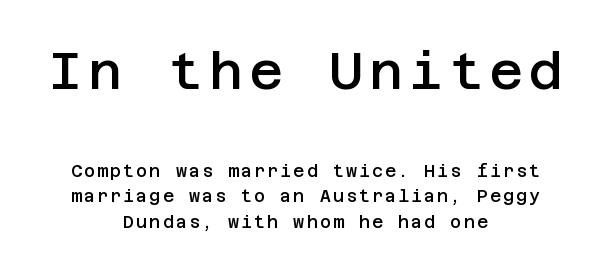
Q: Is the text bold? A: Semi-bold.
Q: Is the text italic (slanted)? A: No, it is upright.
Q: Is the typeface a serif or a sans-serif typeface? A: Sans-serif.
Q: Is the text underlined? A: No.
Q: How is the paragraph aligned? A: Centered.
Q: Is the spacing between lines tight, normal or loose? A: Normal.
Q: Which block of text is set in a larger size, the first (top) or the second (bottom)? A: The first (top) one.
Q: Width (condensed, normal, or wide)? A: Normal.
Q: Stroke contrast? A: Low.
Q: x-height? A: Large.
